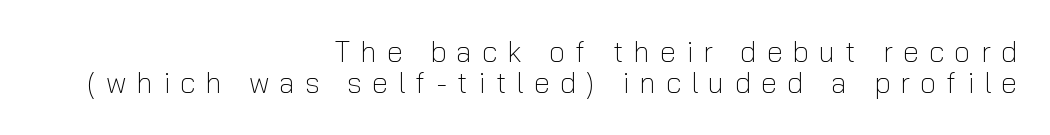
{"serif": "no", "italic": "no", "bold": "no", "weight": "light", "width": "normal", "stroke_contrast": "low", "x_height": "medium", "monospaced": "no", "underline": "no", "align": "right", "line_spacing": "tight", "line_spacing_ratio": 1.07, "letter_spacing": "wide", "letter_spacing_em": 0.35, "glyph_px": 29}
